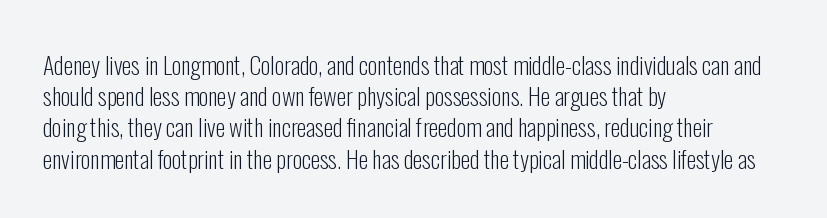
{"italic": "no", "bold": "no", "underline": "no", "align": "left", "line_spacing": "normal", "line_spacing_ratio": 1.3, "letter_spacing": "normal", "letter_spacing_em": 0.0, "glyph_px": 24}
